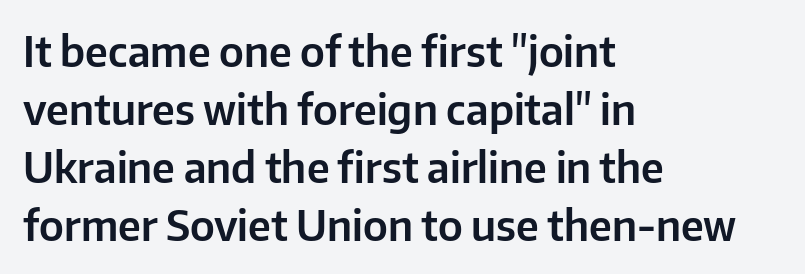
The image shows 42 px sans-serif type, upright; set left-aligned, normal line spacing (1.38x), normal letter spacing, not underlined; low stroke contrast and a medium x-height.
